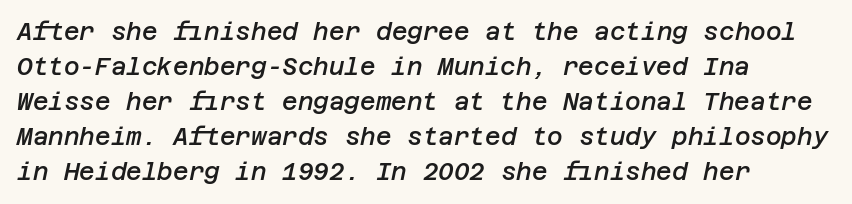
Nothing unusual about the tracking: characters are spaced as the font intends. The lines sit at an ordinary, default distance from one another. Typesetter's note: demi weight, one step under bold. The whole block is typeset with a tilt.
